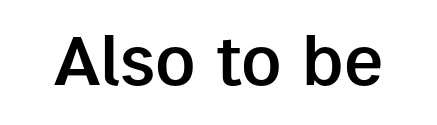
The image shows 74 px semibold sans-serif type, upright; set normal letter spacing, not underlined; low stroke contrast and a medium x-height.
